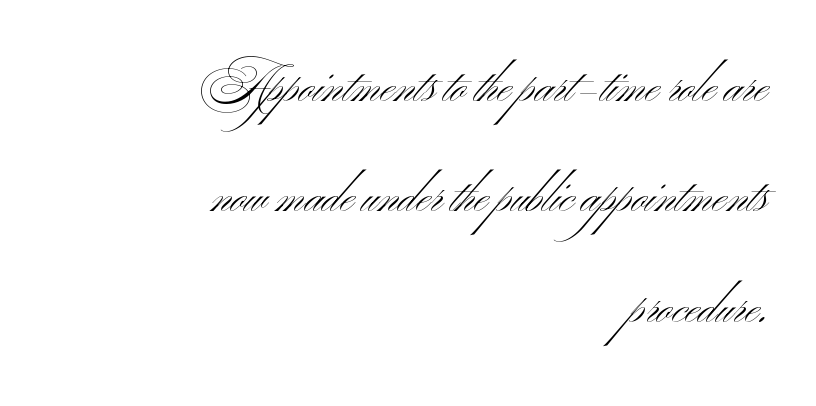
Q: Is the text bold? A: No.
Q: Is the text italic (slanted)? A: Yes.
Q: Is the typeface a serif or a sans-serif typeface? A: Sans-serif.
Q: Is the text underlined? A: No.
Q: How is the paragraph aligned? A: Right-aligned.
Q: Is the spacing between letters normal or unusually wide? A: Normal.
Q: Is the spacing between lines tight, normal or loose? A: Loose.
Q: Width (condensed, normal, or wide)? A: Wide.
Q: Stroke contrast? A: Medium.
Q: x-height? A: Small.
Q: Monospaced? A: No.
